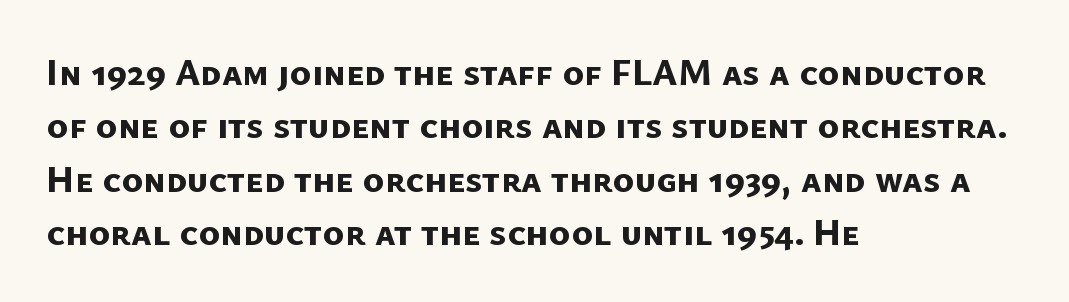
Q: Is the text bold? A: Yes.
Q: Is the typeface a serif or a sans-serif typeface? A: Sans-serif.
Q: Is the text underlined? A: No.
Q: How is the paragraph aligned? A: Left-aligned.
Q: Is the spacing between letters normal or unusually wide? A: Normal.
Q: Is the spacing between lines tight, normal or loose? A: Normal.
Q: Width (condensed, normal, or wide)? A: Normal.
Q: Stroke contrast? A: Low.
Q: x-height? A: Medium.
Q: Monospaced? A: No.
